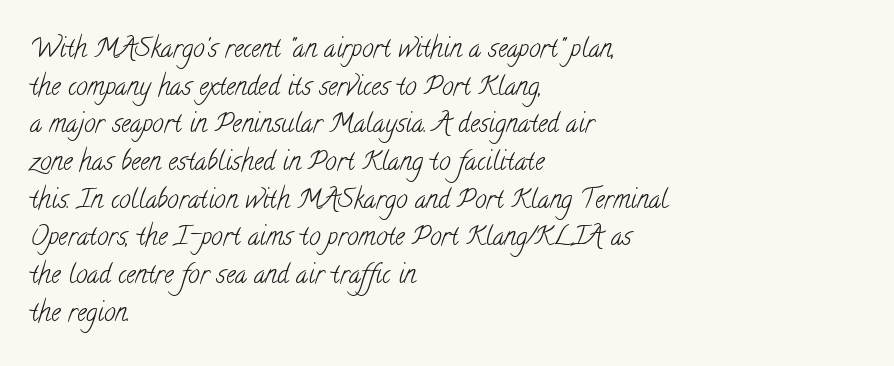
The zone under the glyphs is completely vacant. Short note: letters normally spaced. Vertically, the passage feels balanced, rows spaced as you'd expect. Think standard paragraph weight, or any step lighter than that.
